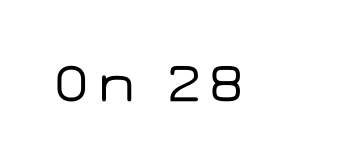
The image shows 56 px wide sans-serif type, upright; set not underlined; low stroke contrast and a medium x-height.
